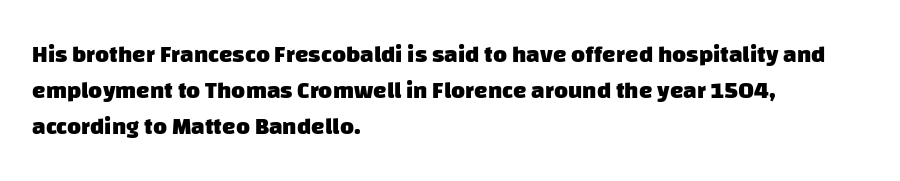
Q: Is the text bold? A: Yes.
Q: Is the text underlined? A: No.
Q: How is the paragraph aligned? A: Left-aligned.
Q: Is the spacing between letters normal or unusually wide? A: Normal.
Q: Is the spacing between lines tight, normal or loose? A: Normal.
